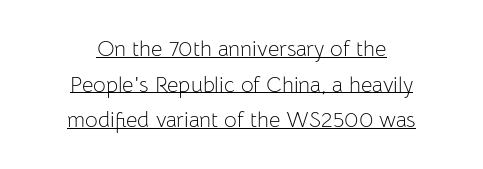
{"italic": "no", "bold": "no", "underline": "yes", "align": "center", "line_spacing": "normal", "line_spacing_ratio": 1.62, "letter_spacing": "normal", "letter_spacing_em": 0.0, "glyph_px": 22}
